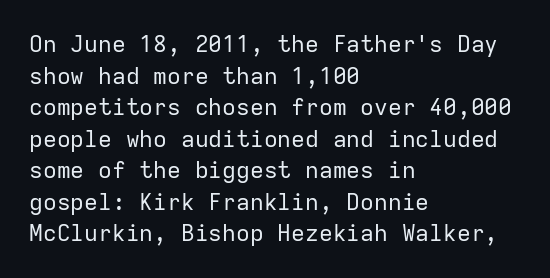
{"italic": "no", "bold": "no", "underline": "no", "align": "left", "line_spacing": "normal", "line_spacing_ratio": 1.37, "letter_spacing": "normal", "letter_spacing_em": 0.0, "glyph_px": 23}
